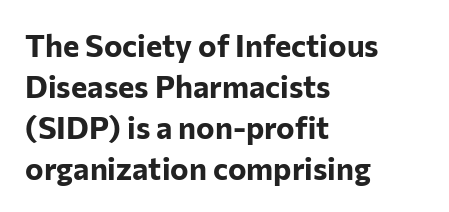
Q: Is the text bold? A: Yes.
Q: Is the text italic (slanted)? A: No, it is upright.
Q: Is the typeface a serif or a sans-serif typeface? A: Sans-serif.
Q: Is the text underlined? A: No.
Q: How is the paragraph aligned? A: Left-aligned.
Q: Is the spacing between letters normal or unusually wide? A: Normal.
Q: Is the spacing between lines tight, normal or loose? A: Normal.
Q: Width (condensed, normal, or wide)? A: Normal.
Q: Stroke contrast? A: Low.
Q: x-height? A: Medium.
Q: Monospaced? A: No.
